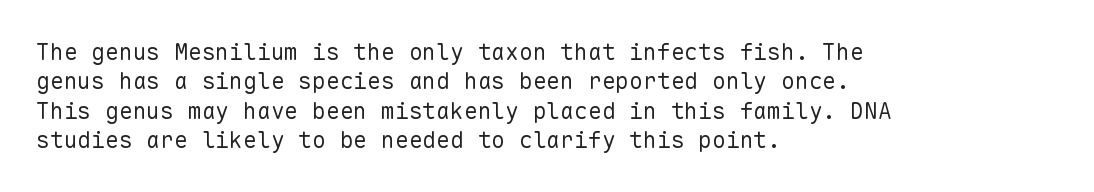
{"italic": "no", "bold": "no", "underline": "no", "align": "left", "line_spacing": "normal", "line_spacing_ratio": 1.28, "letter_spacing": "normal", "letter_spacing_em": 0.0, "glyph_px": 23}
